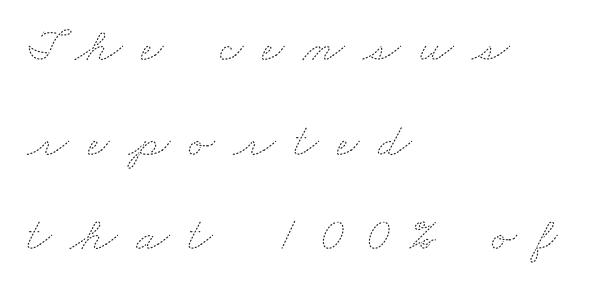
{"bold": "no", "weight": "thin", "width": "wide", "stroke_contrast": "medium", "x_height": "small", "monospaced": "no", "underline": "no", "align": "left", "line_spacing": "loose", "line_spacing_ratio": 1.97, "letter_spacing": "wide", "letter_spacing_em": 0.39, "glyph_px": 48}
